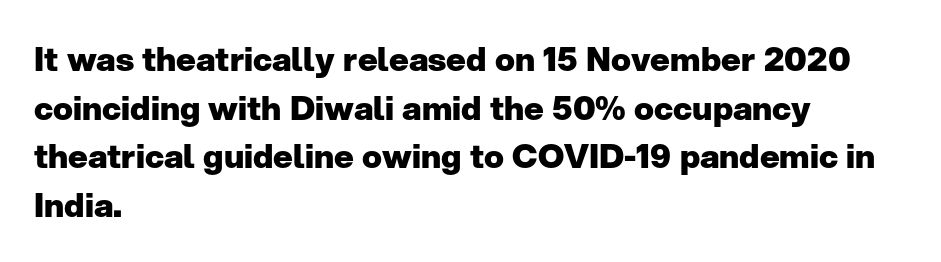
Q: Is the text bold? A: Yes.
Q: Is the text italic (slanted)? A: No, it is upright.
Q: Is the typeface a serif or a sans-serif typeface? A: Sans-serif.
Q: Is the text underlined? A: No.
Q: How is the paragraph aligned? A: Left-aligned.
Q: Is the spacing between letters normal or unusually wide? A: Normal.
Q: Is the spacing between lines tight, normal or loose? A: Normal.
Q: Width (condensed, normal, or wide)? A: Normal.
Q: Stroke contrast? A: Low.
Q: x-height? A: Medium.
Q: Monospaced? A: No.
